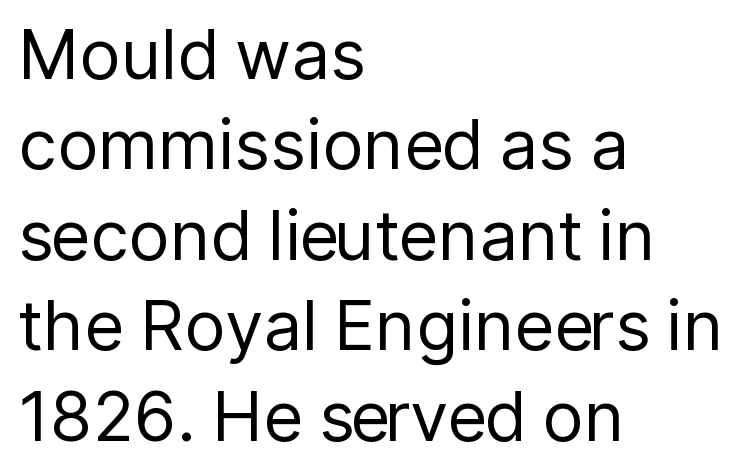
Q: Is the text bold? A: No.
Q: Is the text italic (slanted)? A: No, it is upright.
Q: Is the typeface a serif or a sans-serif typeface? A: Sans-serif.
Q: Is the text underlined? A: No.
Q: How is the paragraph aligned? A: Left-aligned.
Q: Is the spacing between letters normal or unusually wide? A: Normal.
Q: Is the spacing between lines tight, normal or loose? A: Normal.
Q: Width (condensed, normal, or wide)? A: Normal.
Q: Stroke contrast? A: Low.
Q: x-height? A: Medium.
Q: Monospaced? A: No.
